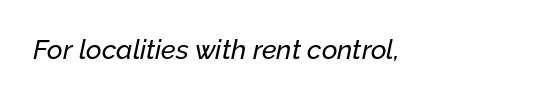
Q: Is the text italic (slanted)? A: Yes, it leans right by about 12 degrees.
Q: Is the text underlined? A: No.
Q: How is the paragraph aligned? A: Left-aligned.
Q: Is the spacing between letters normal or unusually wide? A: Normal.
